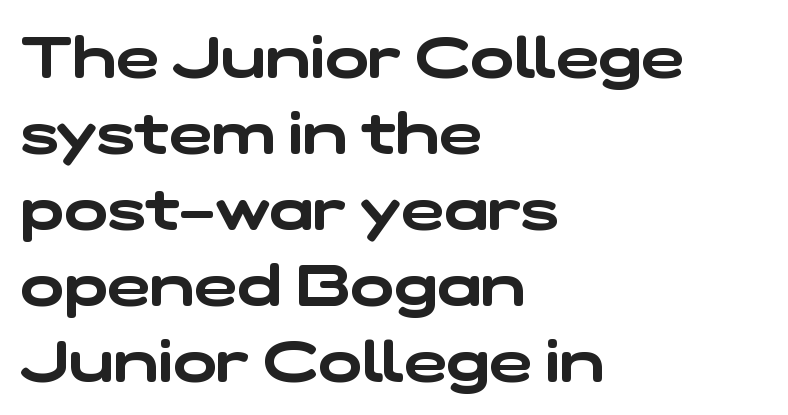
Honestly, there is no underline to notice here at all. Is the letter spacing exaggerated? No — it looks like the ordinary default. This rendering employs a face without finishing strokes, i.e., a sans-serif. This rendering uses left alignment, leaving the right contour irregular.
